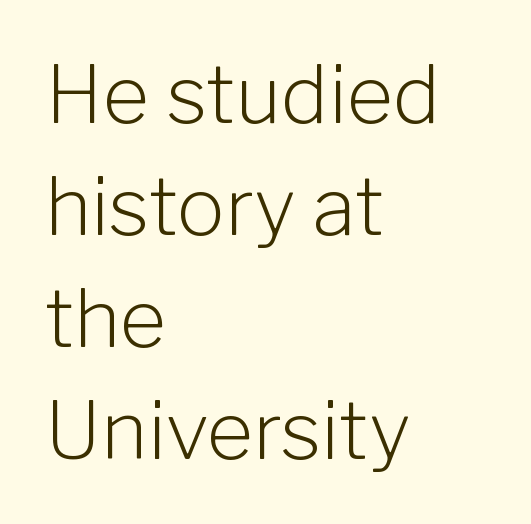
Stems here are at most as thick as an everyday book face. A sans-serif font was chosen for this passage. If you drew a line through each stem, it would be perfectly vertical. Leading: standard. The letters advance in unequal steps, a hallmark of proportional type. All the whitespace from short lines collects on the right.
